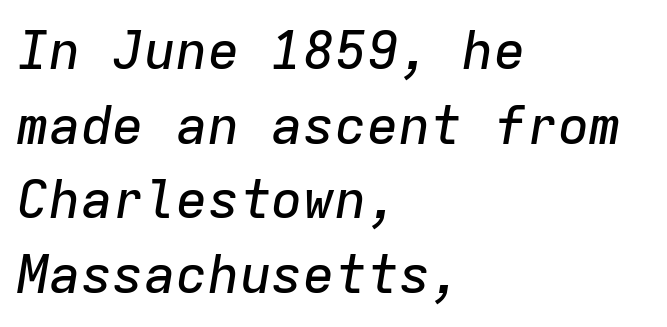
The image shows 53 px text type, italic (leaning right), monospaced; set left-aligned, normal line spacing (1.41x), normal letter spacing, not underlined; low stroke contrast and a medium x-height.
